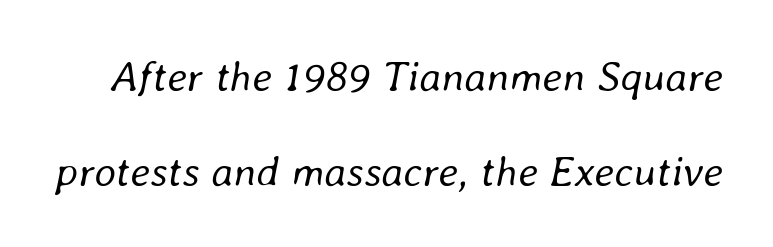
Q: Is the text bold? A: No.
Q: Is the text italic (slanted)? A: Yes, it leans right by about 8 degrees.
Q: Is the text underlined? A: No.
Q: Is the spacing between letters normal or unusually wide? A: Normal.
Q: Is the spacing between lines tight, normal or loose? A: Loose.
Q: Width (condensed, normal, or wide)? A: Normal.
Q: Stroke contrast? A: Low.
Q: x-height? A: Medium.
Q: Monospaced? A: No.
